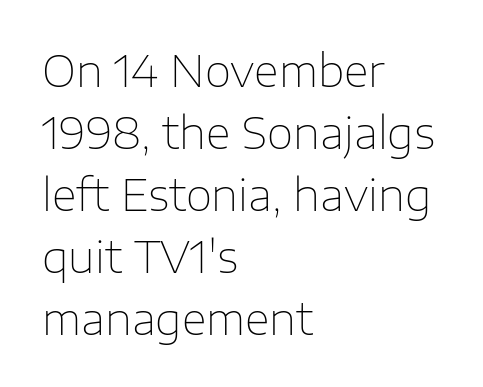
One glance says typical: line gaps are just what's usual. Honestly, the letter spacing is just normal — you wouldn't notice it. The glyphs in this specimen are sans serif. The font sits on the lighter half of the weight spectrum, regular included. Visually the block forms a straight wall on the left and a jagged coastline on the right. Bare-footed words on every line.
